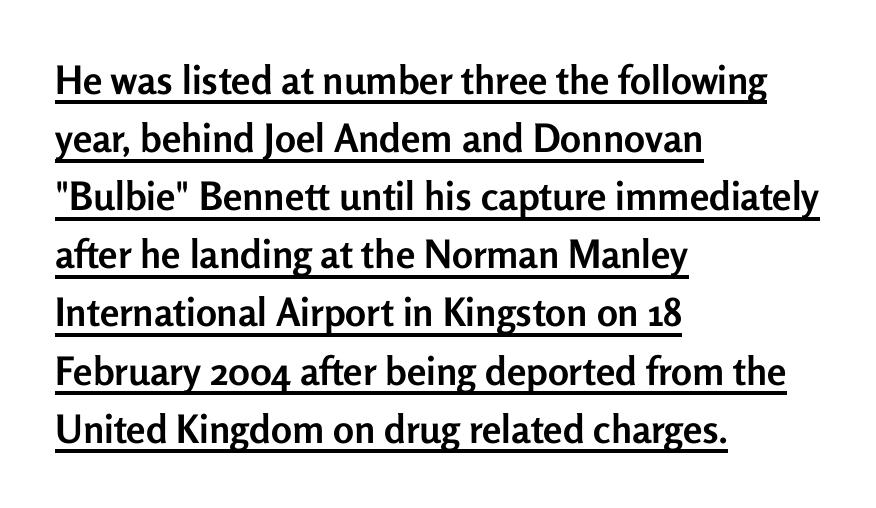
{"serif": "no", "italic": "no", "bold": "yes", "weight": "semibold", "width": "normal", "stroke_contrast": "low", "x_height": "medium", "monospaced": "no", "underline": "yes", "align": "left", "line_spacing": "normal", "line_spacing_ratio": 1.49, "letter_spacing": "normal", "letter_spacing_em": 0.0, "glyph_px": 39}
